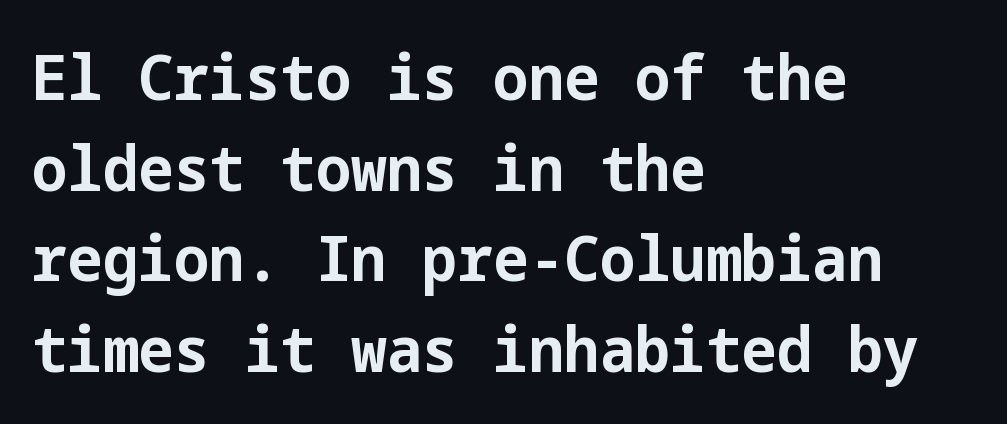
{"serif": "no", "italic": "no", "bold": "yes", "weight": "bold", "width": "normal", "stroke_contrast": "low", "x_height": "medium", "underline": "no", "align": "left", "line_spacing": "normal", "line_spacing_ratio": 1.44, "letter_spacing": "normal", "letter_spacing_em": 0.0, "glyph_px": 63}
